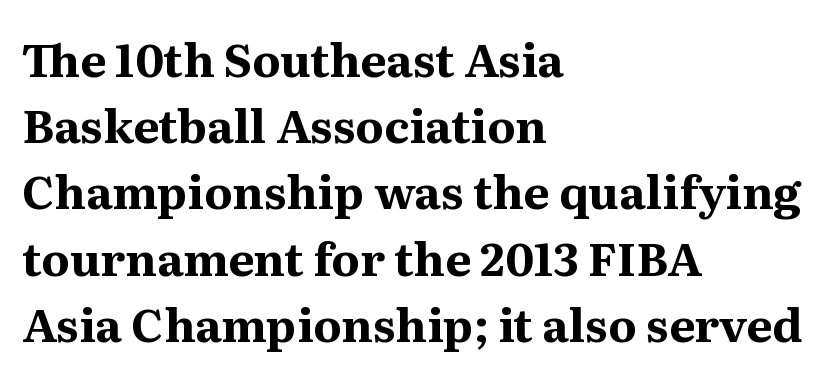
Little horizontal feet cap the strokes, marking this as serif type. Honestly, the row spacing looks completely unremarkable. Left-aligned paragraph, ragged on the right. Between one letter and the next there's only the usual sliver of space. The specimen omits any rule beneath the text block's lines.
